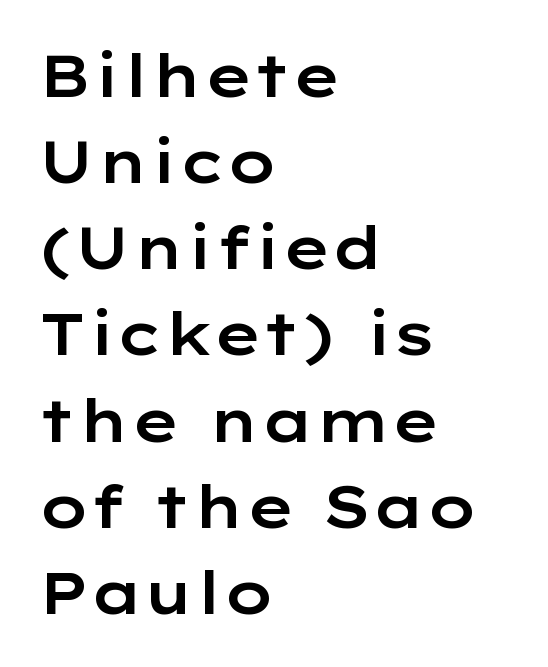
The image shows 59 px wide sans-serif type, upright; set left-aligned, normal line spacing (1.46x), normal letter spacing, not underlined; low stroke contrast and a medium x-height.
